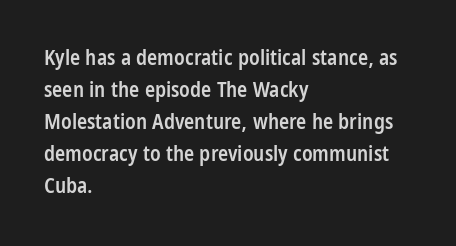
Q: Is the text bold? A: Semi-bold.
Q: Is the text italic (slanted)? A: No, it is upright.
Q: Is the text underlined? A: No.
Q: How is the paragraph aligned? A: Left-aligned.
Q: Is the spacing between letters normal or unusually wide? A: Normal.
Q: Is the spacing between lines tight, normal or loose? A: Normal.
